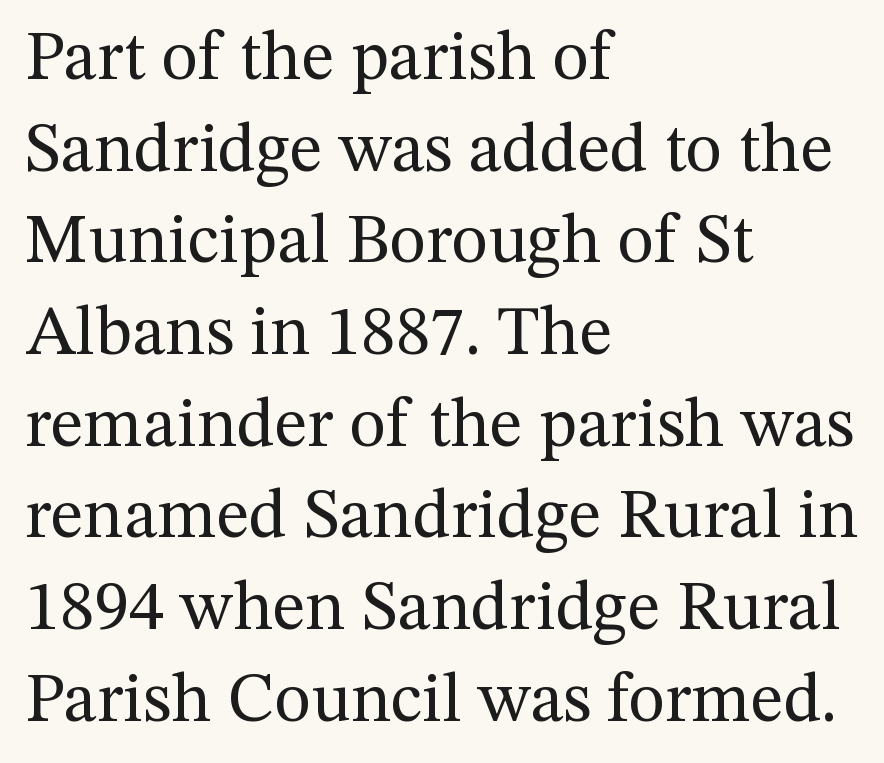
{"serif": "yes", "italic": "no", "bold": "no", "weight": "regular", "width": "normal", "stroke_contrast": "medium", "x_height": "medium", "monospaced": "no", "underline": "no", "align": "left", "line_spacing": "normal", "line_spacing_ratio": 1.31, "letter_spacing": "normal", "letter_spacing_em": 0.0, "glyph_px": 70}
